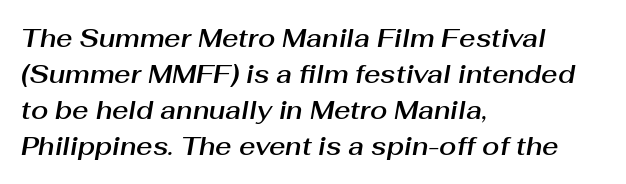
This sample uses an oblique cut, with every glyph tilted off the vertical. Caption: standard tracking, unaltered. Is there much room between lines? A standard amount, neither cramped nor airy. Decoration check: the copy has no underline. A student would call this left alignment; a typographer would say flush left, rag right.
